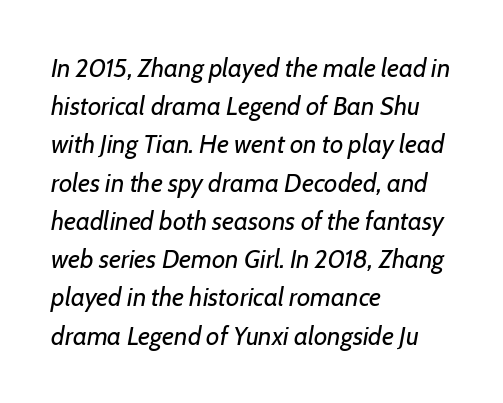
Q: Is the text bold? A: No.
Q: Is the text italic (slanted)? A: Yes, it leans right by about 7 degrees.
Q: Is the text underlined? A: No.
Q: How is the paragraph aligned? A: Left-aligned.
Q: Is the spacing between letters normal or unusually wide? A: Normal.
Q: Is the spacing between lines tight, normal or loose? A: Normal.
